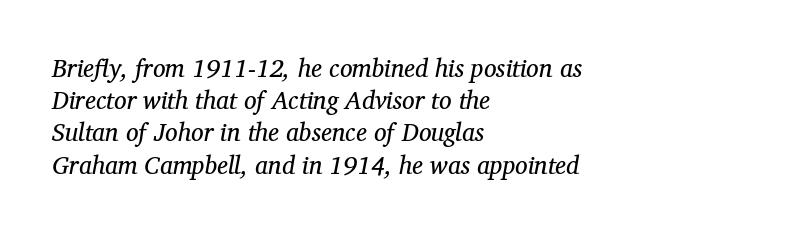
{"italic": "yes", "lean": "right", "slant_degrees": 12, "bold": "no", "underline": "no", "align": "left", "line_spacing": "normal", "line_spacing_ratio": 1.29, "letter_spacing": "normal", "letter_spacing_em": 0.0, "glyph_px": 25}
